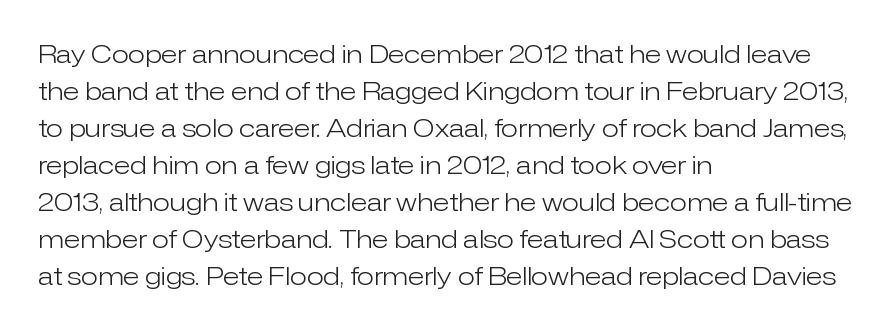
The image shows 25 px text type, upright; set left-aligned, normal line spacing (1.48x), normal letter spacing, not underlined.
